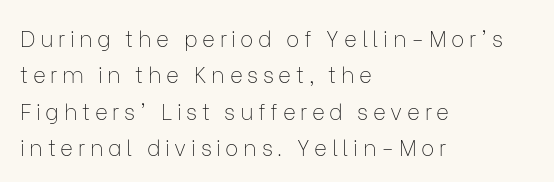
Line starts are locked; line ends wander. Caption: face not bold, strokes unweighted. Each word looks stretched out because of the extra space between its letters. Rendered with straight, roman letterforms. Unmarked baselines from the first word to the last.
